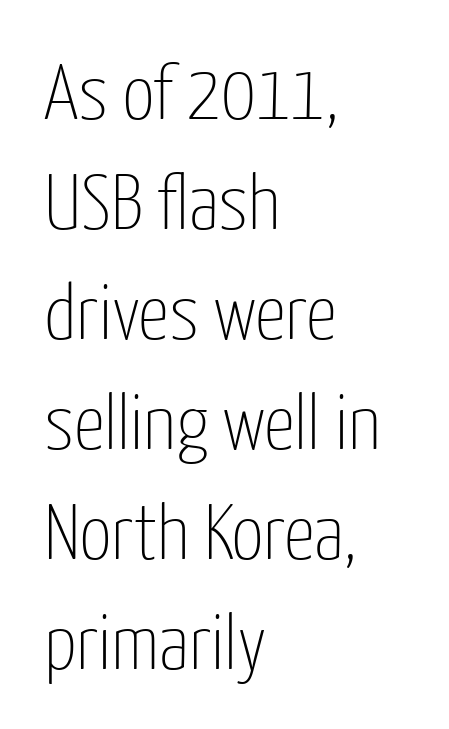
Q: Is the text bold? A: No.
Q: Is the text italic (slanted)? A: No, it is upright.
Q: Is the typeface a serif or a sans-serif typeface? A: Sans-serif.
Q: Is the text underlined? A: No.
Q: How is the paragraph aligned? A: Left-aligned.
Q: Is the spacing between letters normal or unusually wide? A: Normal.
Q: Is the spacing between lines tight, normal or loose? A: Normal.
Q: Width (condensed, normal, or wide)? A: Condensed.
Q: Stroke contrast? A: Low.
Q: x-height? A: Medium.
Q: Monospaced? A: No.
